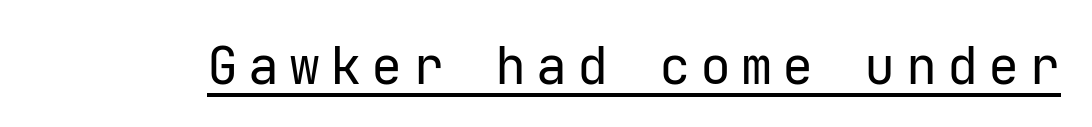
The image shows 52 px regular-weight sans-serif type, upright, monospaced; set underlined; low stroke contrast and a medium x-height.
